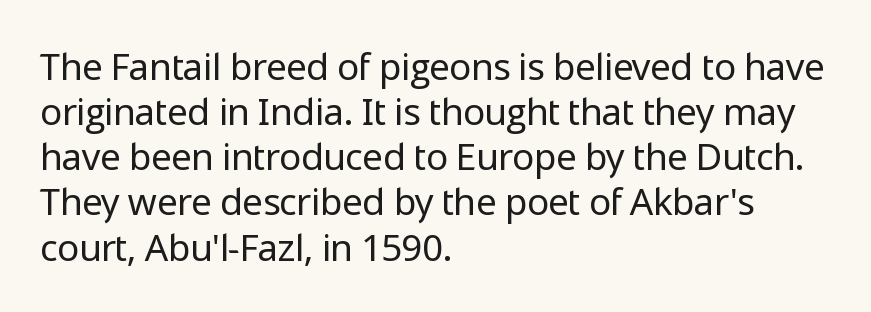
The image shows 37 px regular-weight sans-serif type, upright; set left-aligned, line spacing 1.22x, normal letter spacing, not underlined; low stroke contrast and a medium x-height.
